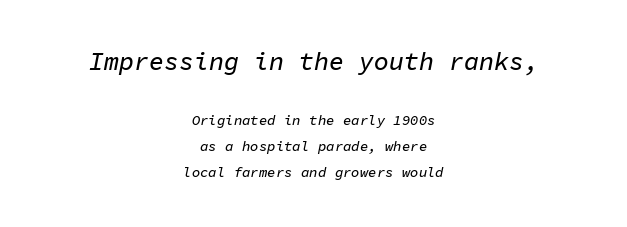
{"italic": "yes", "lean": "right", "slant_degrees": 11, "underline": "no", "align": "center", "line_spacing_ratio": 1.85, "letter_spacing": "normal", "letter_spacing_em": 0.0, "larger_block": "first", "size_ratio": 1.79, "glyph_px": 25}
